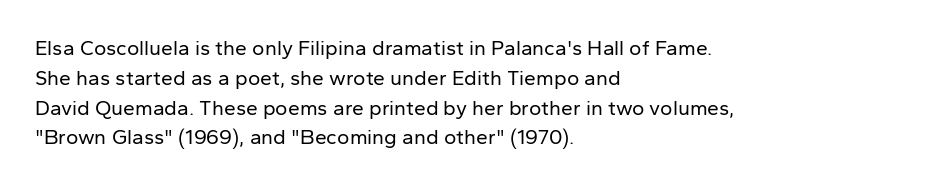
Quick note: interline space is typical. Nothing unusual about the tracking: characters are spaced as the font intends. Unmarked baselines from the first word to the last. No italicization has been applied; the sample stays upright.
